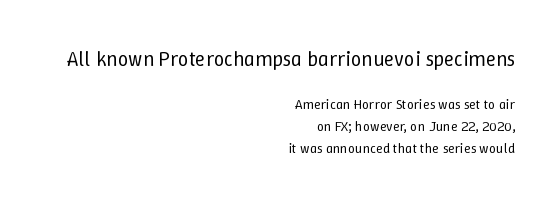
The image shows 21 px text type, upright; set right-aligned, normal line spacing (1.58x), normal letter spacing, not underlined; the first (top) block is 1.5x larger.
